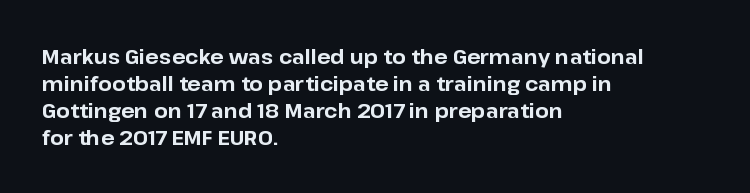
The image shows 20 px bold type, upright; set left-aligned, normal line spacing (1.35x), normal letter spacing, not underlined.
